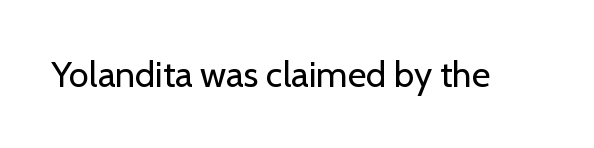
Q: Is the text bold? A: No.
Q: Is the text italic (slanted)? A: No, it is upright.
Q: Is the typeface a serif or a sans-serif typeface? A: Sans-serif.
Q: Is the text underlined? A: No.
Q: Is the spacing between letters normal or unusually wide? A: Normal.
Q: Width (condensed, normal, or wide)? A: Normal.
Q: Stroke contrast? A: Low.
Q: x-height? A: Medium.
Q: Monospaced? A: No.
